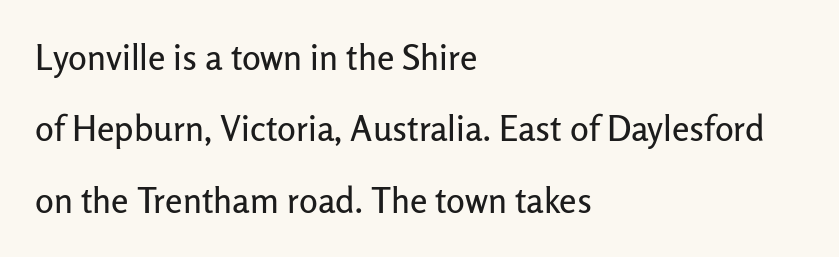
Q: Is the text italic (slanted)? A: No, it is upright.
Q: Is the typeface a serif or a sans-serif typeface? A: Sans-serif.
Q: Is the text underlined? A: No.
Q: How is the paragraph aligned? A: Left-aligned.
Q: Is the spacing between letters normal or unusually wide? A: Normal.
Q: Is the spacing between lines tight, normal or loose? A: Loose.
Q: Width (condensed, normal, or wide)? A: Normal.
Q: Stroke contrast? A: Low.
Q: x-height? A: Medium.
Q: Monospaced? A: No.
